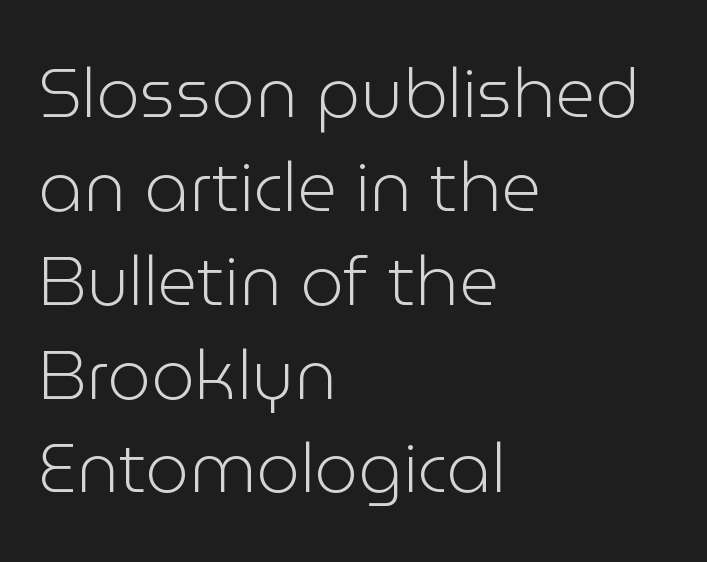
The rows are spaced the way most documents space them. Here the glyphs are tracked normally, forming tight word shapes. Unbolded letterforms with no extra heft. Classification — sans serif. The strip under each line holds only bare page. This sample has the flowing, uneven cadence of proportional lettering.
